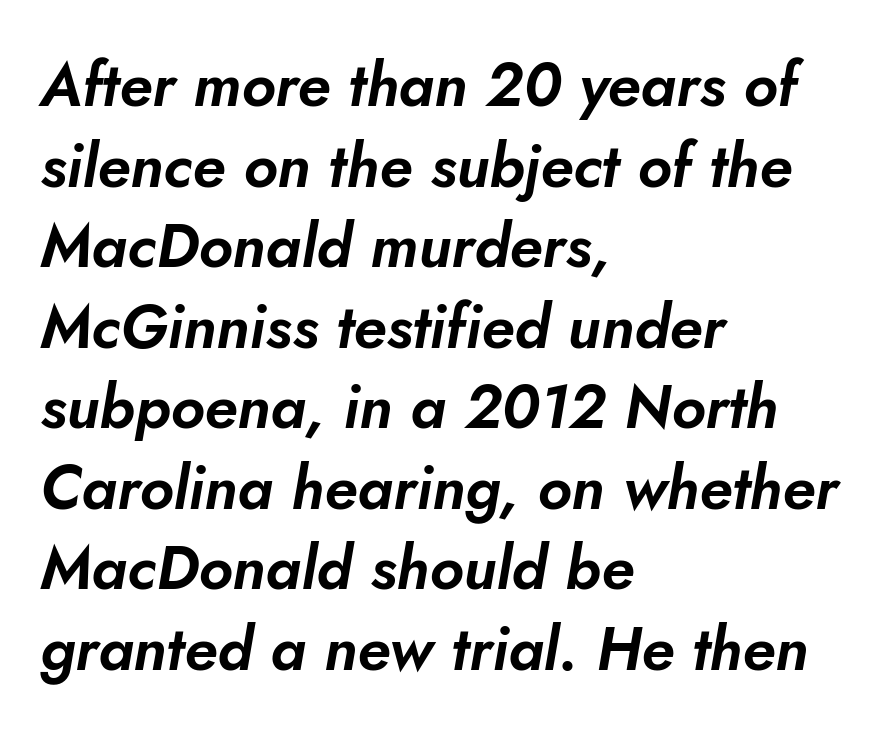
The image shows 61 px text type, italic (leaning right); set left-aligned, normal line spacing (1.32x), normal letter spacing, not underlined; low stroke contrast and a small x-height.
